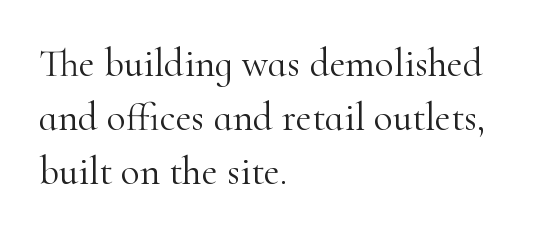
Q: Is the text bold? A: No.
Q: Is the text italic (slanted)? A: No, it is upright.
Q: Is the typeface a serif or a sans-serif typeface? A: Serif.
Q: Is the text underlined? A: No.
Q: How is the paragraph aligned? A: Left-aligned.
Q: Is the spacing between letters normal or unusually wide? A: Normal.
Q: Is the spacing between lines tight, normal or loose? A: Normal.
Q: Width (condensed, normal, or wide)? A: Normal.
Q: Stroke contrast? A: High.
Q: x-height? A: Small.
Q: Monospaced? A: No.
